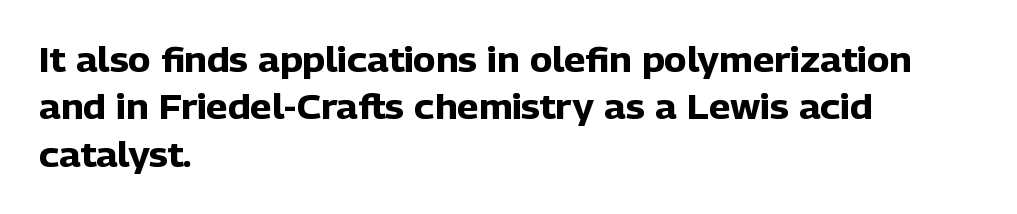
{"serif": "no", "italic": "no", "bold": "yes", "weight": "heavy", "width": "normal", "stroke_contrast": "low", "x_height": "medium", "monospaced": "no", "underline": "no", "align": "left", "line_spacing": "normal", "line_spacing_ratio": 1.39, "letter_spacing": "normal", "letter_spacing_em": 0.0, "glyph_px": 34}
